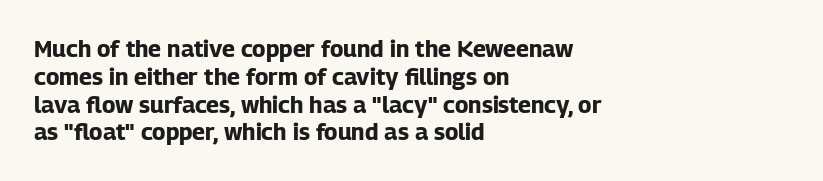
The image shows 23 px bold type, upright; set left-aligned, line spacing 1.21x, normal letter spacing, not underlined.
